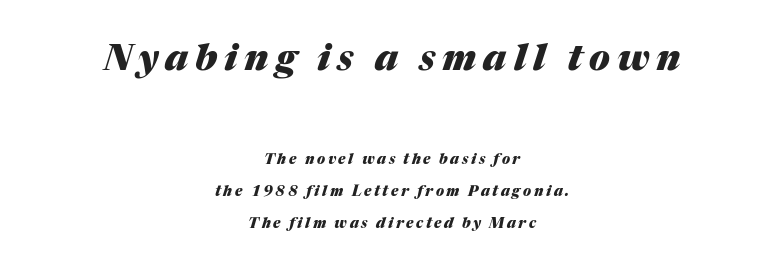
The image shows 36 px heavy type, italic (leaning right); set centered, loose line spacing (2.28x), not underlined; the first (top) block is 2.57x larger; medium stroke contrast and a medium x-height.
